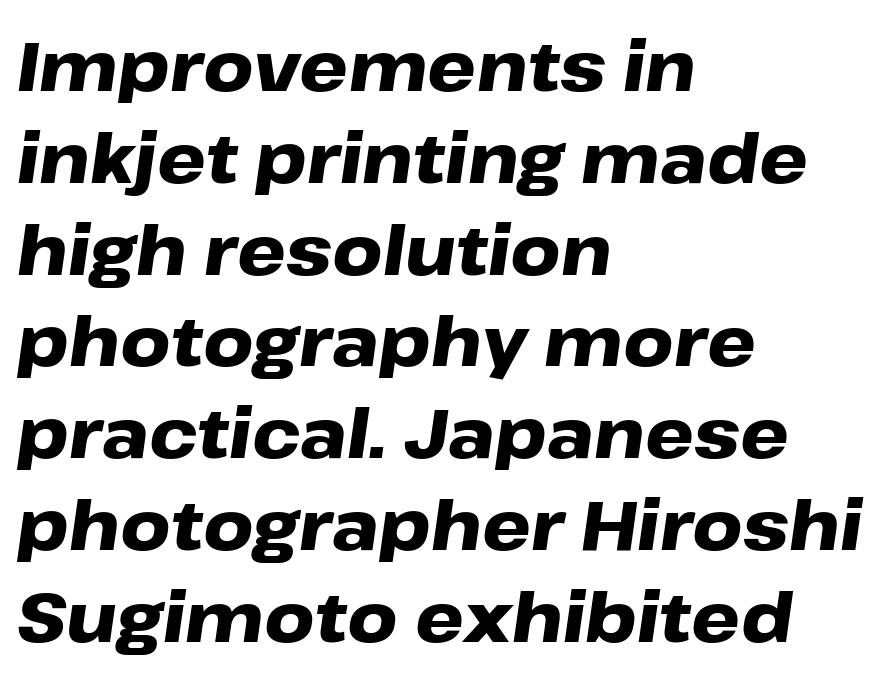
Q: Is the text bold? A: Yes.
Q: Is the text italic (slanted)? A: Yes, it leans right by about 8 degrees.
Q: Is the text underlined? A: No.
Q: How is the paragraph aligned? A: Left-aligned.
Q: Is the spacing between letters normal or unusually wide? A: Normal.
Q: Is the spacing between lines tight, normal or loose? A: Normal.
Q: Width (condensed, normal, or wide)? A: Wide.
Q: Stroke contrast? A: Low.
Q: x-height? A: Medium.
Q: Monospaced? A: No.
